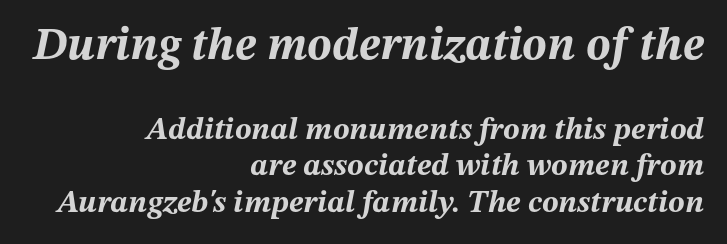
Compared with ordinary roman type, these characters are visibly tilted. Underline: absent. Character size in the leading block exceeds that of the trailing block. Summary of weight: heavy, a full bold.
